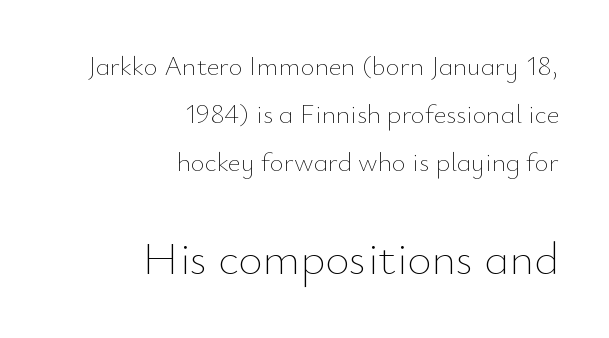
Stems and bowls with no extra thickness — not bold. Which of the two is more prominent by size? The second, at the bottom. Is this a fixed-width face? No — the glyphs have proportional, varying widths. Has an underline been added? It has not.
